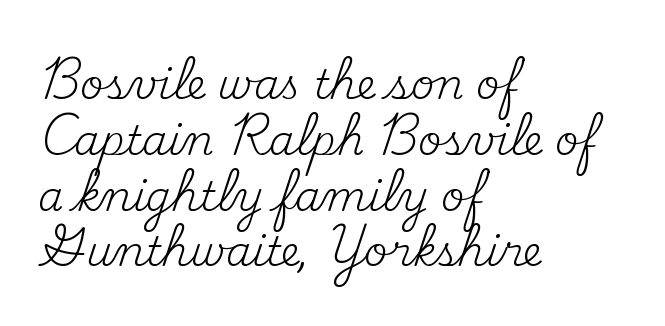
Reading down the block, your eye returns to a fixed left position each line. Think of a printed novel: that variable character pitch is what you see here. These lines are composed in type with serifs. The foot of each line stays bare and open. Stem width sits at or under what a default text font uses.
